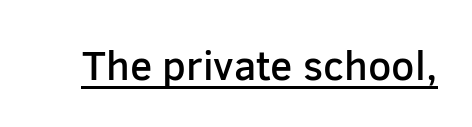
Q: Is the text bold? A: Semi-bold.
Q: Is the text italic (slanted)? A: No, it is upright.
Q: Is the typeface a serif or a sans-serif typeface? A: Sans-serif.
Q: Is the text underlined? A: Yes.
Q: Is the spacing between letters normal or unusually wide? A: Normal.
Q: Width (condensed, normal, or wide)? A: Normal.
Q: Stroke contrast? A: Low.
Q: x-height? A: Medium.
Q: Monospaced? A: No.
